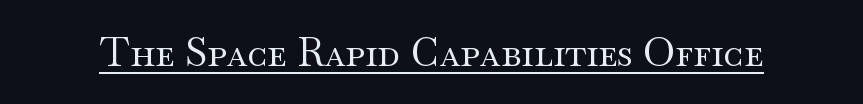
Q: Is the text bold? A: No.
Q: Is the text italic (slanted)? A: No, it is upright.
Q: Is the typeface a serif or a sans-serif typeface? A: Serif.
Q: Is the text underlined? A: Yes.
Q: Is the spacing between letters normal or unusually wide? A: Normal.
Q: Width (condensed, normal, or wide)? A: Wide.
Q: Stroke contrast? A: Medium.
Q: x-height? A: Small.
Q: Monospaced? A: No.
